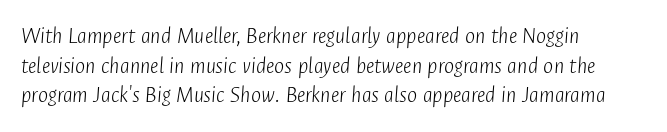
Just letters on the line, the space beneath them empty. Nobody touched the tracking dial on this one. Summary of weight: not heavy and not bold. Casual observation: everything's shoved over to the left. The text carries the slant typical of an italic or oblique font.
